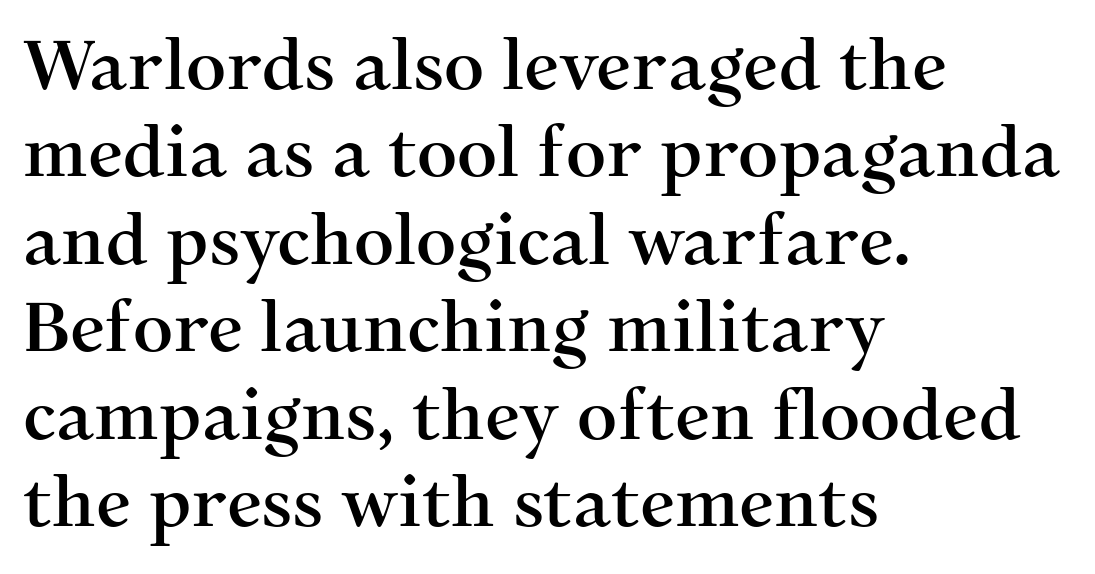
The image shows 70 px serif type, upright; set left-aligned, normal line spacing (1.25x), normal letter spacing, not underlined; medium stroke contrast and a medium x-height.
